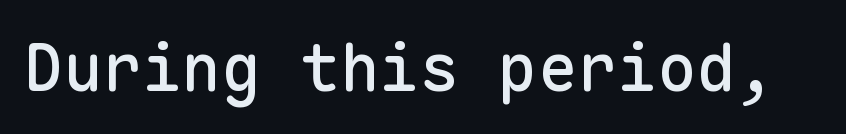
A sans-serif font was chosen for this passage. Every character sits straight up, as roman type does. The letters sit at their default tracking, neither squeezed nor spread. The specimen omits any rule beneath the text block's lines. Monospaced: the letters line up in strict vertical columns.
